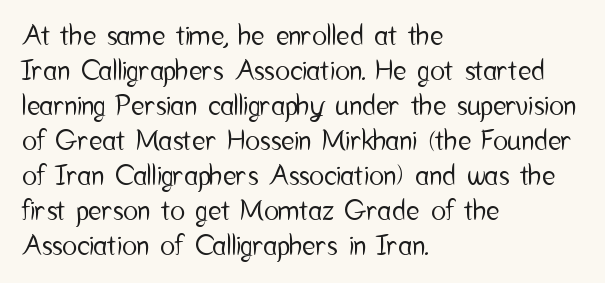
Q: Is the text italic (slanted)? A: No, it is upright.
Q: Is the typeface a serif or a sans-serif typeface? A: Sans-serif.
Q: Is the text underlined? A: No.
Q: How is the paragraph aligned? A: Left-aligned.
Q: Is the spacing between letters normal or unusually wide? A: Normal.
Q: Is the spacing between lines tight, normal or loose? A: Normal.
Q: Width (condensed, normal, or wide)? A: Condensed.
Q: Stroke contrast? A: Low.
Q: x-height? A: Medium.
Q: Monospaced? A: No.
